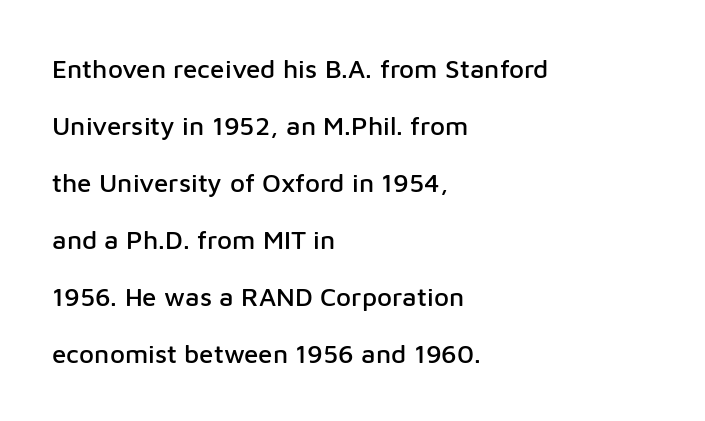
This rendering features lettering with no underline. Reading down the block, your eye returns to a fixed left position each line. The tracking reads as untouched default to a designer's eye. The font's upright variant was chosen for this text. Is there much room between lines? Yes — plenty of vertical air separates them.
